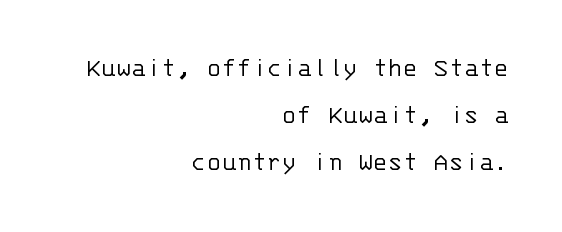
Q: Is the text bold? A: No.
Q: Is the text italic (slanted)? A: No, it is upright.
Q: Is the typeface a serif or a sans-serif typeface? A: Sans-serif.
Q: Is the text underlined? A: No.
Q: How is the paragraph aligned? A: Right-aligned.
Q: Is the spacing between letters normal or unusually wide? A: Normal.
Q: Is the spacing between lines tight, normal or loose? A: Normal.
Q: Width (condensed, normal, or wide)? A: Normal.
Q: Stroke contrast? A: Low.
Q: x-height? A: Large.
Q: Monospaced? A: Yes.
